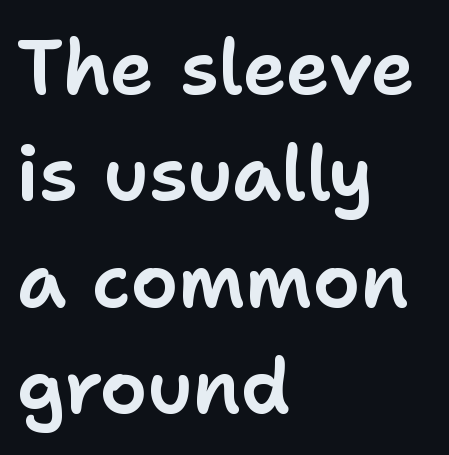
When letters stand straight like this, we call the style roman or upright. Only glyphs here, with clear space below each row. The lines in this sample share a left origin and differ only in where they stop. Is this a sans? Yes — the strokes have no serifs.
